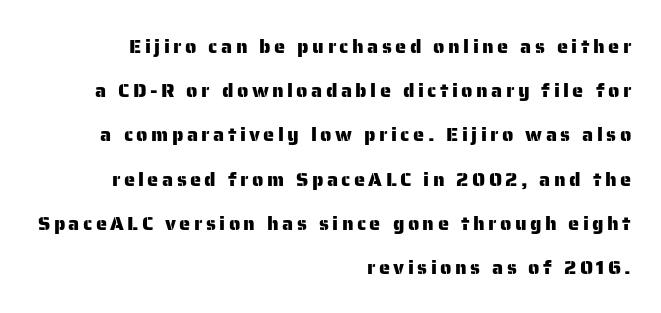
The image shows 20 px text type, upright; set right-aligned, loose line spacing (2.21x), not underlined.
